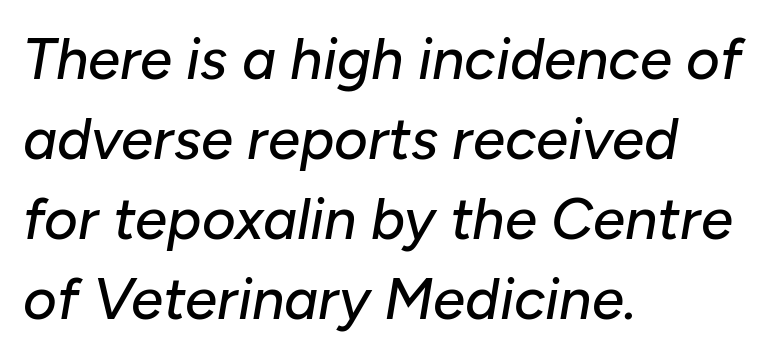
Q: Is the text italic (slanted)? A: Yes, it leans right by about 10 degrees.
Q: Is the text underlined? A: No.
Q: How is the paragraph aligned? A: Left-aligned.
Q: Is the spacing between letters normal or unusually wide? A: Normal.
Q: Is the spacing between lines tight, normal or loose? A: Normal.
Q: Width (condensed, normal, or wide)? A: Normal.
Q: Stroke contrast? A: Low.
Q: x-height? A: Medium.
Q: Monospaced? A: No.
